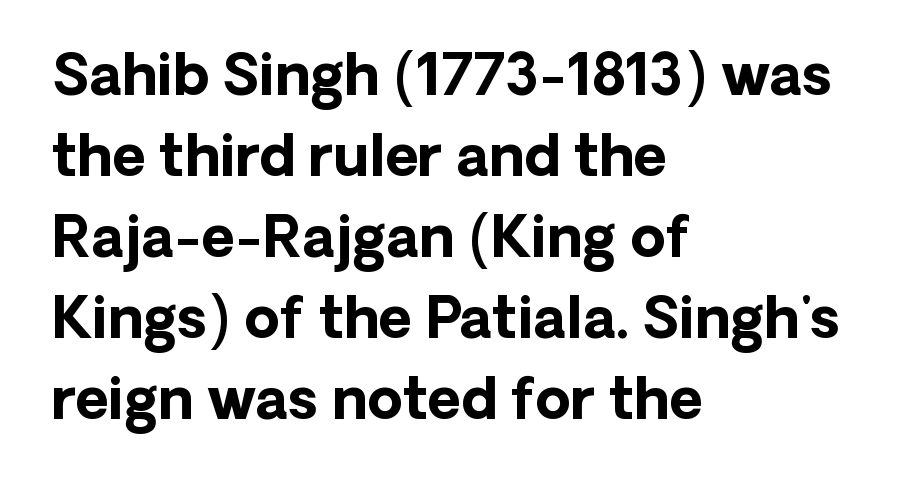
Q: Is the text bold? A: Yes.
Q: Is the text italic (slanted)? A: No, it is upright.
Q: Is the typeface a serif or a sans-serif typeface? A: Sans-serif.
Q: Is the text underlined? A: No.
Q: How is the paragraph aligned? A: Left-aligned.
Q: Is the spacing between letters normal or unusually wide? A: Normal.
Q: Is the spacing between lines tight, normal or loose? A: Normal.
Q: Width (condensed, normal, or wide)? A: Normal.
Q: Stroke contrast? A: Low.
Q: x-height? A: Medium.
Q: Monospaced? A: No.
